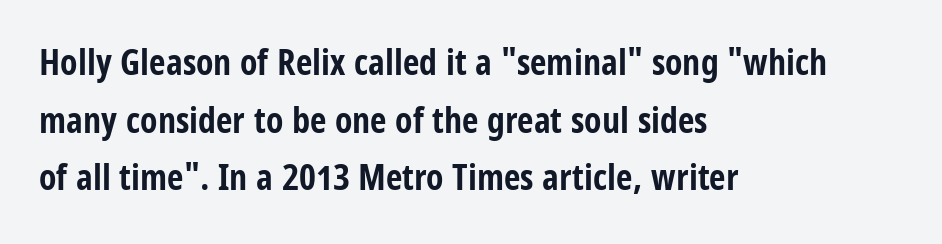
Q: Is the text bold? A: Yes.
Q: Is the text italic (slanted)? A: No, it is upright.
Q: Is the typeface a serif or a sans-serif typeface? A: Sans-serif.
Q: Is the text underlined? A: No.
Q: How is the paragraph aligned? A: Left-aligned.
Q: Is the spacing between letters normal or unusually wide? A: Normal.
Q: Is the spacing between lines tight, normal or loose? A: Normal.
Q: Width (condensed, normal, or wide)? A: Condensed.
Q: Stroke contrast? A: Low.
Q: x-height? A: Large.
Q: Monospaced? A: No.
